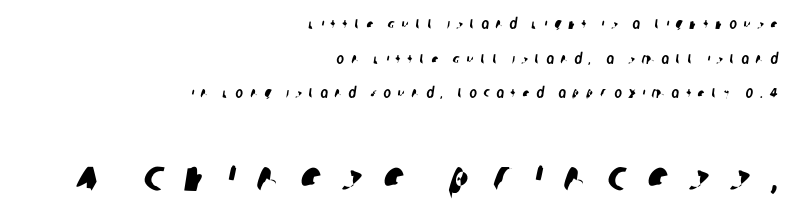
You could not count columns in this text — the font is proportionally spaced. Visually the block forms a straight wall on the right and a jagged coastline on the left. Larger block? The one below; the one above is distinctly smaller. Tracking here is generous; glyphs stand well apart from one another.
